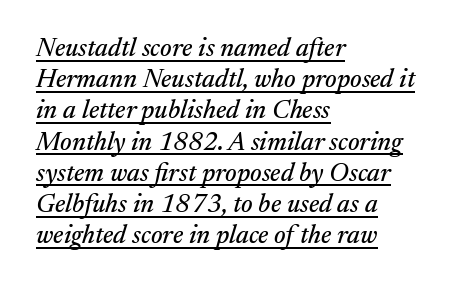
{"italic": "yes", "lean": "right", "slant_degrees": 17, "underline": "yes", "align": "left", "line_spacing_ratio": 1.2, "letter_spacing": "normal", "letter_spacing_em": 0.0, "glyph_px": 26}
